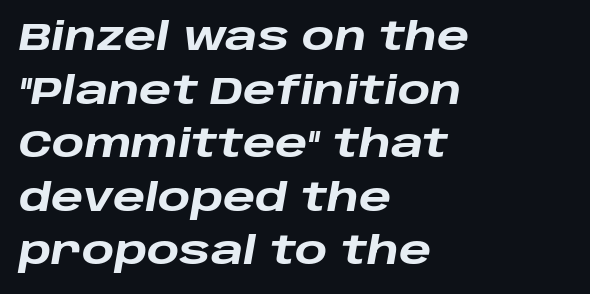
{"italic": "yes", "lean": "right", "slant_degrees": 10, "bold": "yes", "weight": "heavy", "width": "wide", "stroke_contrast": "low", "x_height": "large", "monospaced": "no", "underline": "no", "align": "left", "line_spacing": "normal", "line_spacing_ratio": 1.41, "letter_spacing": "normal", "letter_spacing_em": 0.0, "glyph_px": 38}
